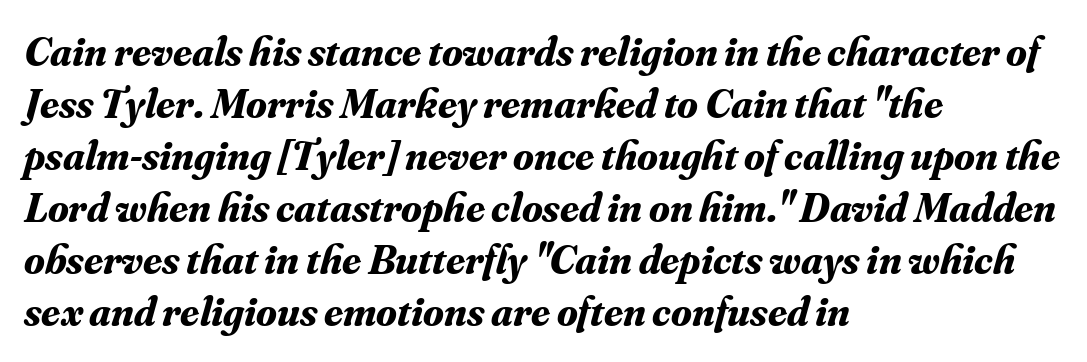
Q: Is the text bold? A: Yes.
Q: Is the text italic (slanted)? A: Yes, it leans right by about 16 degrees.
Q: Is the typeface a serif or a sans-serif typeface? A: Serif.
Q: Is the text underlined? A: No.
Q: How is the paragraph aligned? A: Left-aligned.
Q: Is the spacing between letters normal or unusually wide? A: Normal.
Q: Width (condensed, normal, or wide)? A: Normal.
Q: Stroke contrast? A: Medium.
Q: x-height? A: Small.
Q: Monospaced? A: No.
